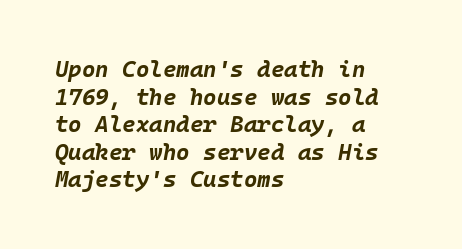
{"italic": "yes", "lean": "right", "slant_degrees": 10, "bold": "yes", "underline": "no", "align": "left", "line_spacing_ratio": 1.2, "letter_spacing": "normal", "letter_spacing_em": 0.0, "glyph_px": 23}
